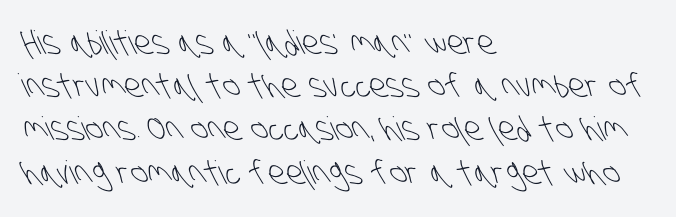
{"serif": "no", "bold": "no", "weight": "light", "width": "condensed", "stroke_contrast": "low", "x_height": "large", "monospaced": "no", "underline": "no", "align": "left", "line_spacing": "normal", "line_spacing_ratio": 1.35, "letter_spacing": "normal", "letter_spacing_em": 0.0, "glyph_px": 32}
